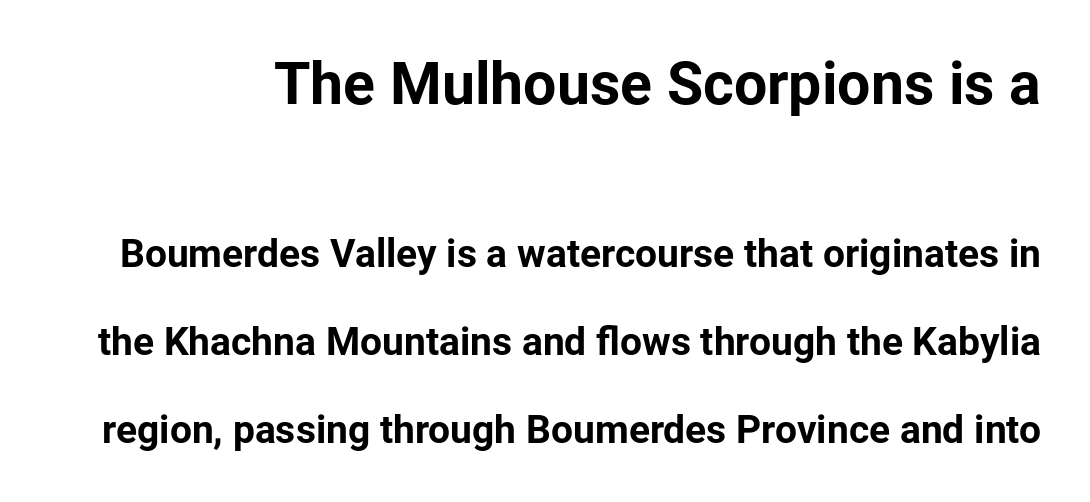
Q: Is the text bold? A: Yes.
Q: Is the text italic (slanted)? A: No, it is upright.
Q: Is the typeface a serif or a sans-serif typeface? A: Sans-serif.
Q: Is the text underlined? A: No.
Q: Is the spacing between letters normal or unusually wide? A: Normal.
Q: Is the spacing between lines tight, normal or loose? A: Loose.
Q: Which block of text is set in a larger size, the first (top) or the second (bottom)? A: The first (top) one.
Q: Width (condensed, normal, or wide)? A: Normal.
Q: Stroke contrast? A: Low.
Q: x-height? A: Medium.
Q: Monospaced? A: No.
